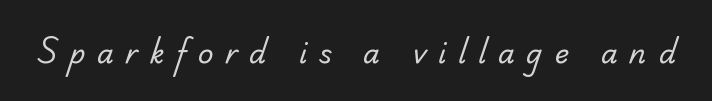
A clean baseline with only descenders dipping below it. A quiet, ordinary-to-light weight characterises the typeface. These lines have a slow, spaced-out rhythm from letter to letter.
